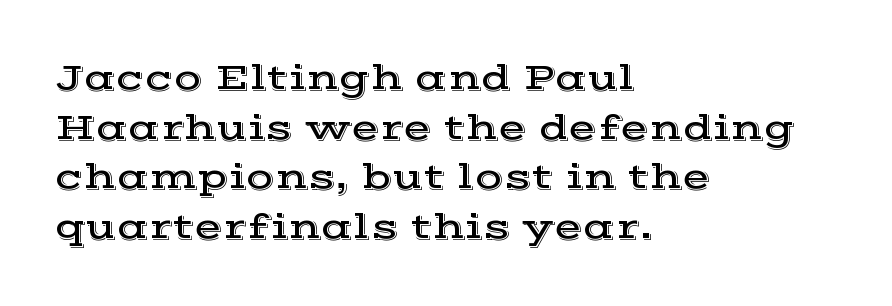
Q: Is the text italic (slanted)? A: No, it is upright.
Q: Is the typeface a serif or a sans-serif typeface? A: Serif.
Q: Is the text underlined? A: No.
Q: How is the paragraph aligned? A: Left-aligned.
Q: Is the spacing between letters normal or unusually wide? A: Normal.
Q: Is the spacing between lines tight, normal or loose? A: Normal.
Q: Width (condensed, normal, or wide)? A: Wide.
Q: x-height? A: Medium.
Q: Monospaced? A: No.
